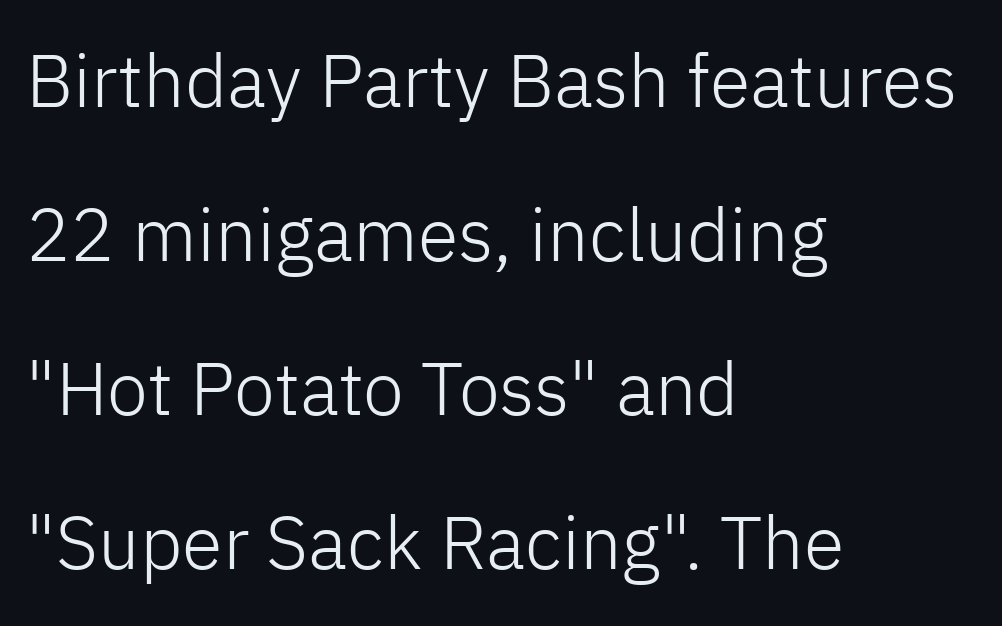
Q: Is the text bold? A: No.
Q: Is the text italic (slanted)? A: No, it is upright.
Q: Is the typeface a serif or a sans-serif typeface? A: Sans-serif.
Q: Is the text underlined? A: No.
Q: How is the paragraph aligned? A: Left-aligned.
Q: Is the spacing between letters normal or unusually wide? A: Normal.
Q: Is the spacing between lines tight, normal or loose? A: Loose.
Q: Width (condensed, normal, or wide)? A: Normal.
Q: Stroke contrast? A: Low.
Q: x-height? A: Medium.
Q: Monospaced? A: No.
